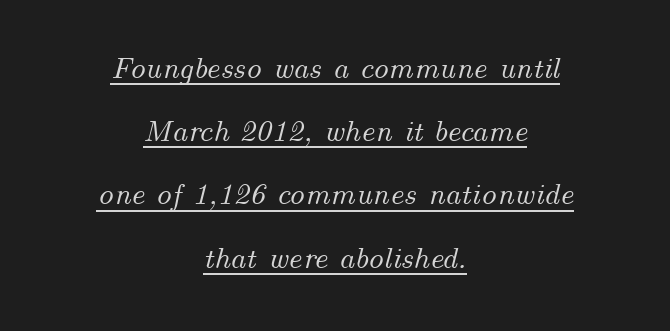
{"italic": "yes", "lean": "right", "slant_degrees": 14, "width": "normal", "stroke_contrast": "medium", "x_height": "small", "monospaced": "no", "underline": "yes", "align": "center", "line_spacing": "loose", "line_spacing_ratio": 2.04, "letter_spacing": "normal", "letter_spacing_em": 0.0, "glyph_px": 31}
